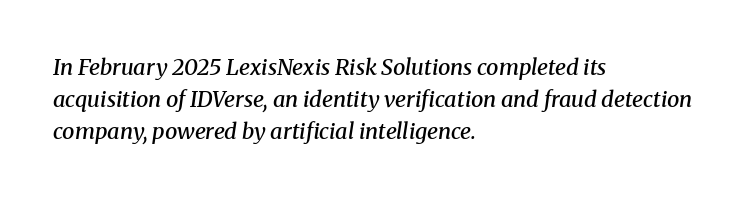
No word sits above an underline. Compared with a centered layout, this one pins lines to the left instead. A typesetter would call this zero additional tracking. Successive baselines arrive at the customary interval.
